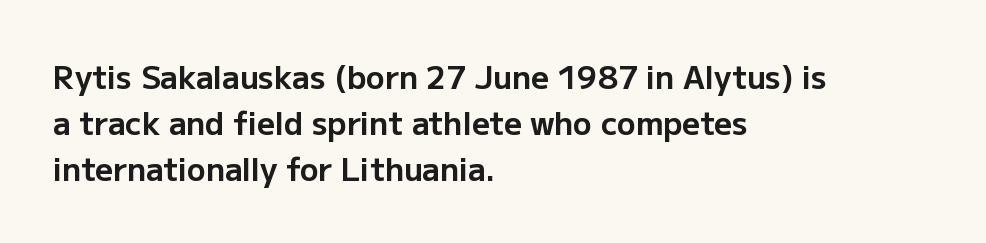
{"serif": "no", "italic": "no", "bold": "yes", "weight": "bold", "width": "normal", "stroke_contrast": "low", "x_height": "medium", "monospaced": "no", "underline": "no", "align": "left", "line_spacing": "normal", "line_spacing_ratio": 1.48, "letter_spacing": "normal", "letter_spacing_em": 0.0, "glyph_px": 31}
